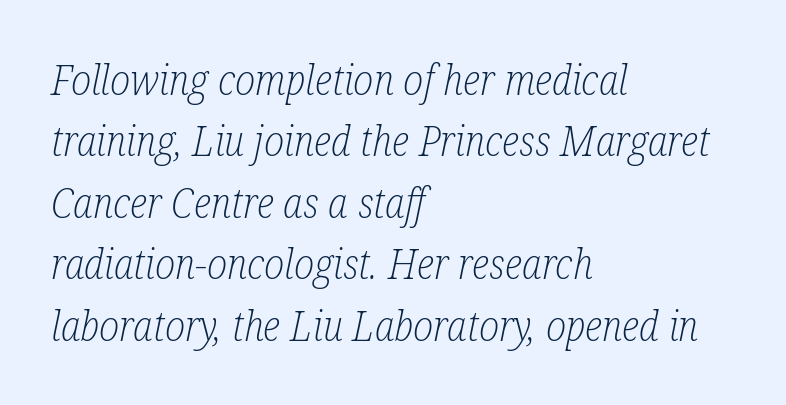
Evenly set lines give the paragraph a standard silhouette. The rendering shows small feet on the letterforms — a serif design. On a weight scale, this lands at 450 or below. Tall strokes in this sample are angled rather than plumb. Spacing verdict: proportional, widths tailored to each character. Students, note that the glyphs here touch the page at normal intervals.
